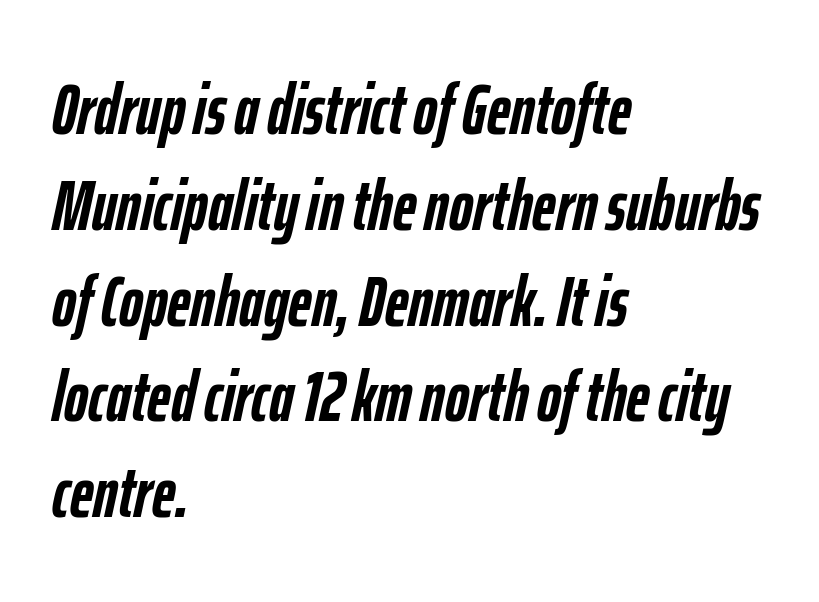
Q: Is the text bold? A: Yes.
Q: Is the text italic (slanted)? A: Yes, it leans right by about 12 degrees.
Q: Is the text underlined? A: No.
Q: How is the paragraph aligned? A: Left-aligned.
Q: Is the spacing between letters normal or unusually wide? A: Normal.
Q: Is the spacing between lines tight, normal or loose? A: Normal.
Q: Width (condensed, normal, or wide)? A: Condensed.
Q: Stroke contrast? A: Low.
Q: x-height? A: Medium.
Q: Monospaced? A: No.
